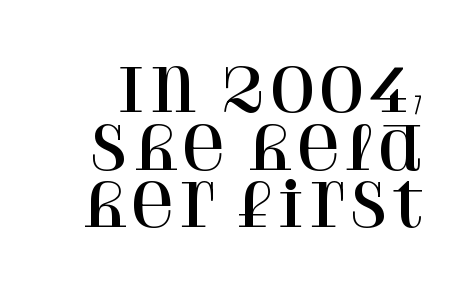
The image shows 60 px serif type, upright; set tight line spacing (0.96x), normal letter spacing, not underlined; high stroke contrast and a large x-height.
